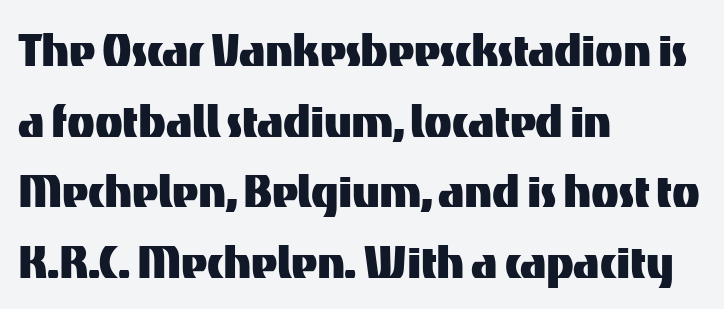
The image shows 57 px sans-serif type, upright; set left-aligned, line spacing 1.24x, normal letter spacing, not underlined; medium stroke contrast and a medium x-height.
